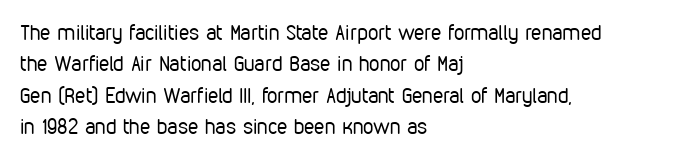
The image shows 21 px text type, upright; set left-aligned, normal line spacing (1.49x), normal letter spacing, not underlined.
